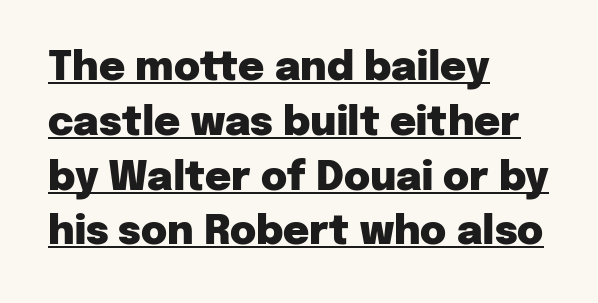
Q: Is the text bold? A: Yes.
Q: Is the text italic (slanted)? A: No, it is upright.
Q: Is the typeface a serif or a sans-serif typeface? A: Sans-serif.
Q: Is the text underlined? A: Yes.
Q: How is the paragraph aligned? A: Left-aligned.
Q: Is the spacing between letters normal or unusually wide? A: Normal.
Q: Is the spacing between lines tight, normal or loose? A: Normal.
Q: Width (condensed, normal, or wide)? A: Normal.
Q: Stroke contrast? A: Low.
Q: x-height? A: Medium.
Q: Monospaced? A: No.
